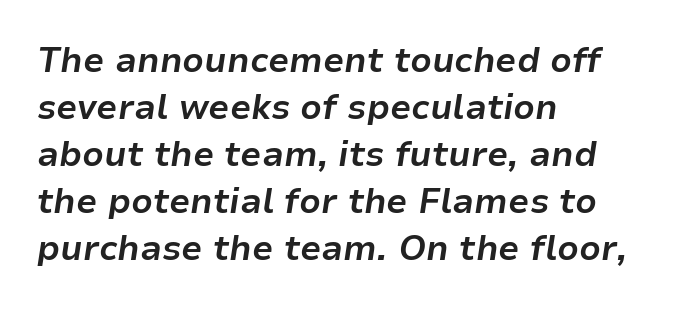
Q: Is the text bold? A: Yes.
Q: Is the text italic (slanted)? A: Yes, it leans right by about 9 degrees.
Q: Is the text underlined? A: No.
Q: How is the paragraph aligned? A: Left-aligned.
Q: Is the spacing between letters normal or unusually wide? A: Normal.
Q: Is the spacing between lines tight, normal or loose? A: Normal.
Q: Width (condensed, normal, or wide)? A: Normal.
Q: Stroke contrast? A: Low.
Q: x-height? A: Medium.
Q: Monospaced? A: No.
